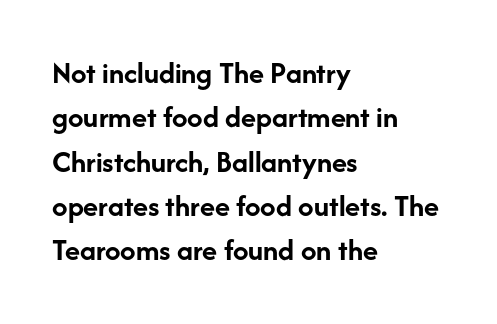
{"serif": "no", "italic": "no", "bold": "yes", "weight": "semibold", "width": "normal", "stroke_contrast": "low", "x_height": "medium", "monospaced": "no", "underline": "no", "align": "left", "line_spacing": "normal", "line_spacing_ratio": 1.43, "letter_spacing": "normal", "letter_spacing_em": 0.0, "glyph_px": 31}
